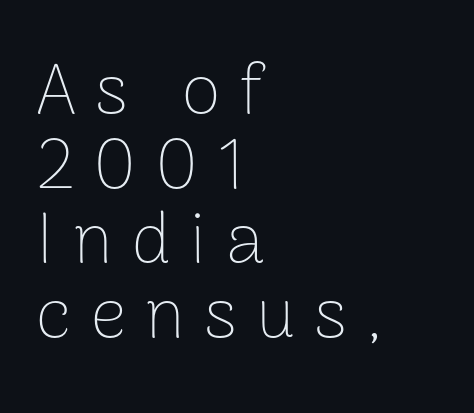
{"serif": "no", "italic": "no", "bold": "no", "weight": "thin", "width": "normal", "stroke_contrast": "low", "x_height": "medium", "monospaced": "no", "underline": "no", "align": "left", "line_spacing": "tight", "line_spacing_ratio": 1.05, "letter_spacing": "wide", "letter_spacing_em": 0.27, "glyph_px": 71}
